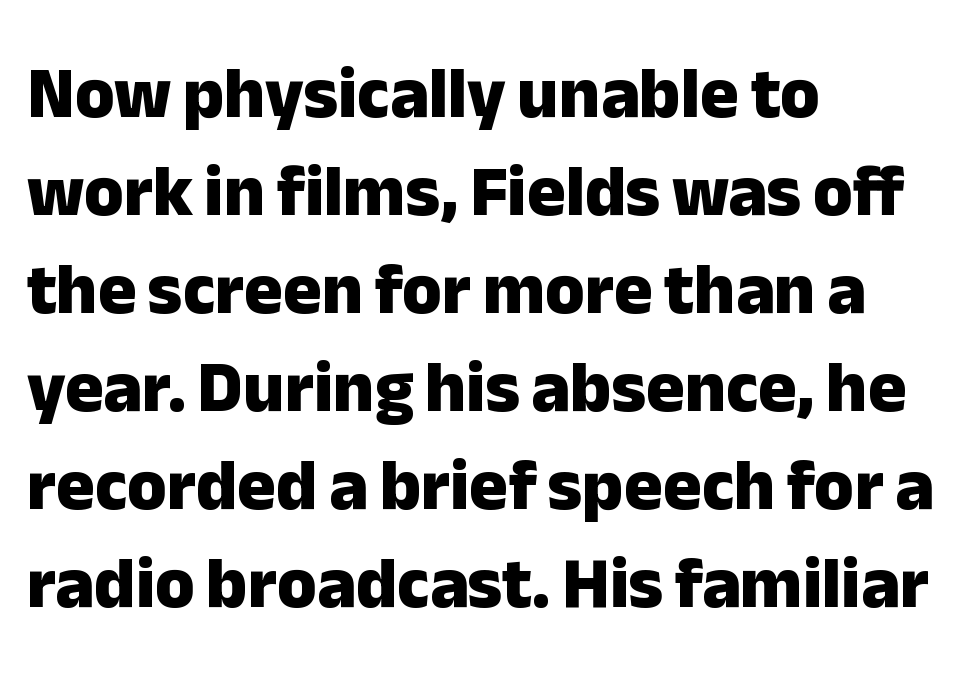
The image shows 72 px heavy sans-serif type, upright; set left-aligned, normal line spacing (1.36x), normal letter spacing, not underlined; low stroke contrast and a medium x-height.
